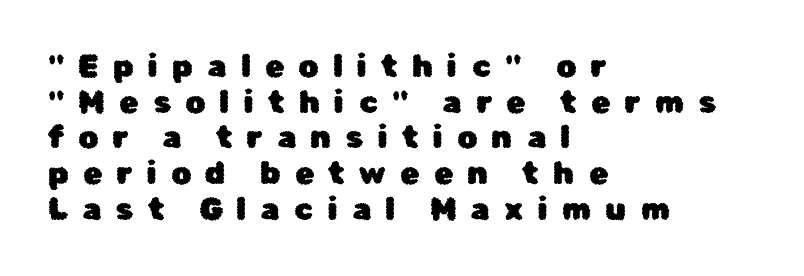
{"serif": "no", "italic": "no", "width": "normal", "stroke_contrast": "low", "x_height": "medium", "monospaced": "no", "underline": "no", "align": "left", "line_spacing": "tight", "line_spacing_ratio": 1.15, "letter_spacing": "wide", "letter_spacing_em": 0.46, "glyph_px": 31}
